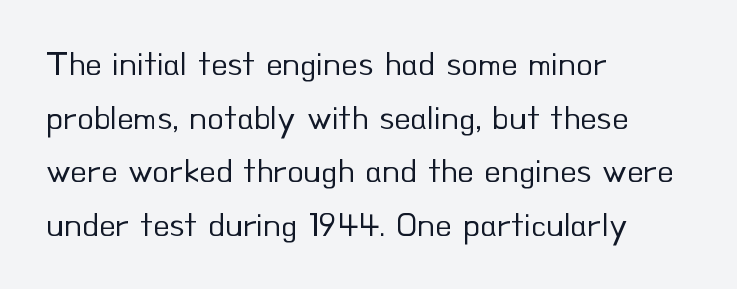
Rendered with straight, roman letterforms. What kind of face is this? One without serifs — a sans. The rows are spaced the way most documents space them. The passage shown is typed in a proportional face where columns would drift. Lines of text with bare space underneath. Spacing between characters is what you'd get straight out of the box.
